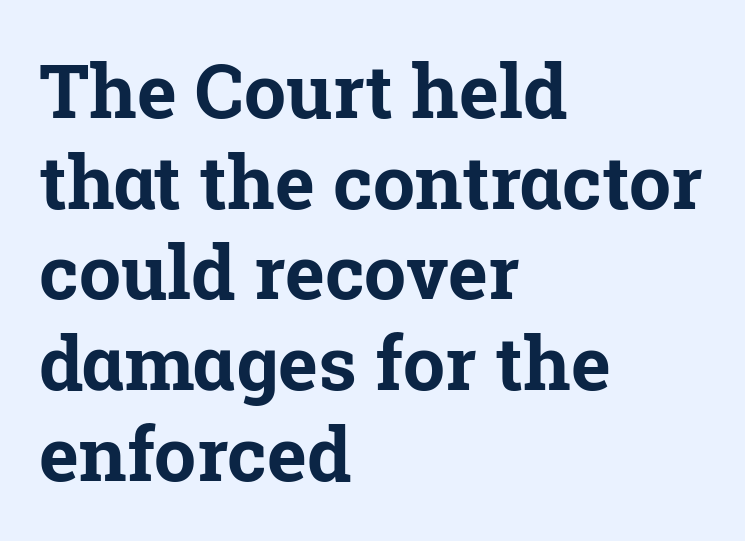
Q: Is the text bold? A: Yes.
Q: Is the text italic (slanted)? A: No, it is upright.
Q: Is the typeface a serif or a sans-serif typeface? A: Serif.
Q: Is the text underlined? A: No.
Q: How is the paragraph aligned? A: Left-aligned.
Q: Is the spacing between letters normal or unusually wide? A: Normal.
Q: Width (condensed, normal, or wide)? A: Normal.
Q: Stroke contrast? A: Low.
Q: x-height? A: Medium.
Q: Monospaced? A: No.
